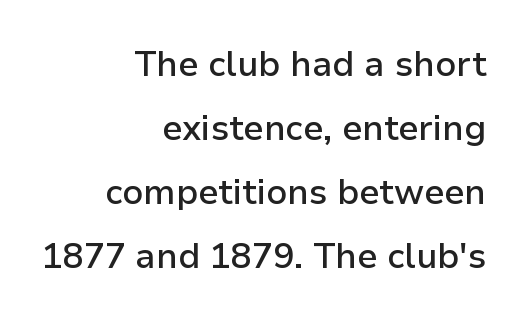
{"serif": "no", "italic": "no", "bold": "semi", "weight": "semibold", "width": "normal", "stroke_contrast": "low", "x_height": "medium", "monospaced": "no", "underline": "no", "align": "right", "line_spacing_ratio": 1.83, "letter_spacing": "normal", "letter_spacing_em": 0.0, "glyph_px": 35}
